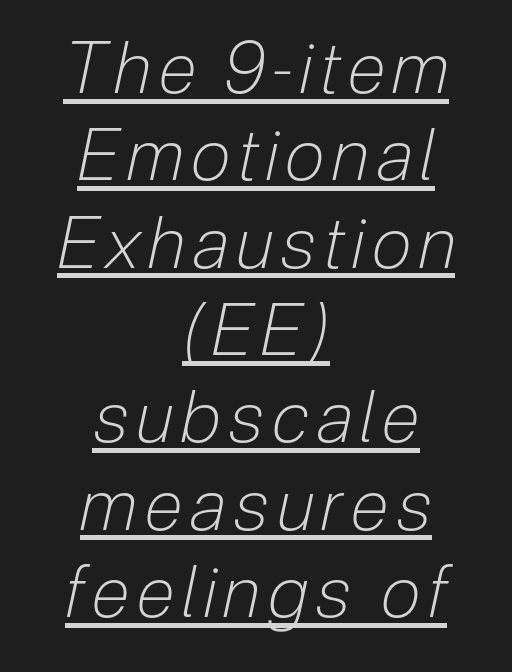
{"italic": "yes", "lean": "right", "slant_degrees": 12, "bold": "no", "weight": "light", "width": "condensed", "stroke_contrast": "low", "x_height": "medium", "monospaced": "no", "underline": "yes", "align": "center", "line_spacing_ratio": 1.23, "glyph_px": 71}
